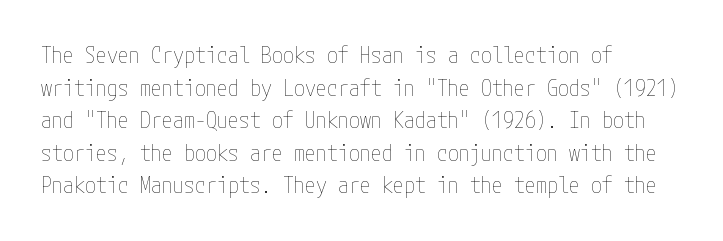
{"italic": "no", "bold": "no", "underline": "no", "align": "left", "line_spacing": "normal", "line_spacing_ratio": 1.48, "letter_spacing": "normal", "letter_spacing_em": 0.0, "glyph_px": 22}
